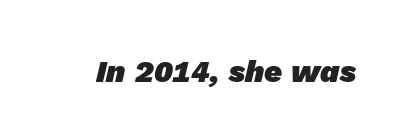
The image shows 31 px heavy sans-serif type; set normal letter spacing, not underlined; low stroke contrast and a medium x-height.
